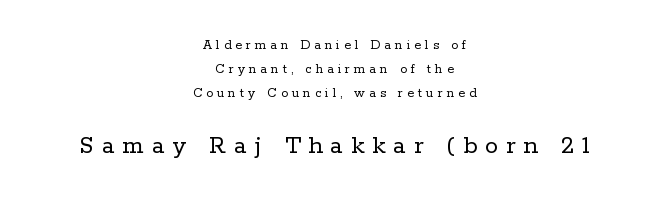
Visually, the bottom section dominates because its glyphs are scaled up. The whitespace from short lines is split evenly between both sides. Ascenders rise straight up at ninety degrees. Just letters on the line, the space beneath them empty. In terms of letterspacing, this is a distinctly airy, spread setting.
